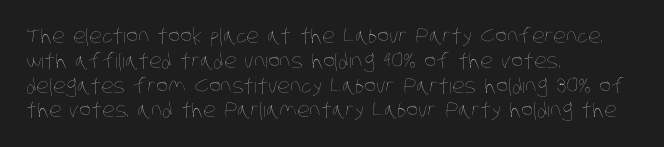
Q: Is the text bold? A: No.
Q: Is the text underlined? A: No.
Q: How is the paragraph aligned? A: Left-aligned.
Q: Is the spacing between letters normal or unusually wide? A: Normal.
